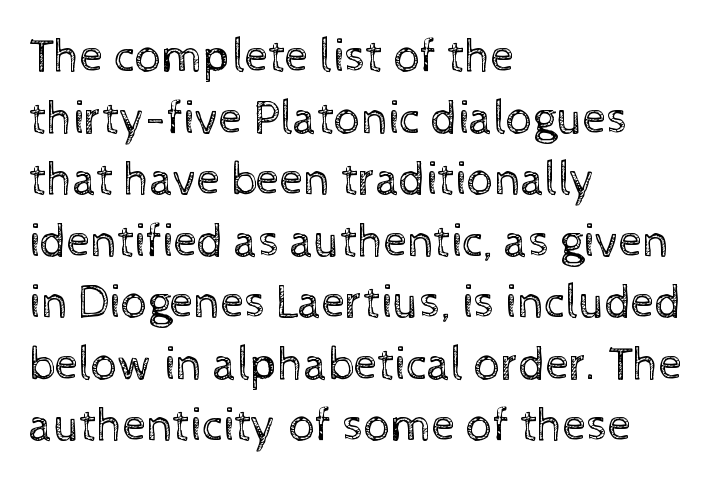
The glyphs are unaccompanied by any horizontal stroke below them. These lines were composed using upright roman letters. Does extra space separate the letters? No, they use regular spacing. A typesetter would call this leading conventional body-copy spacing. Heaviness? Minimal to ordinary, like unemphasized prose.
